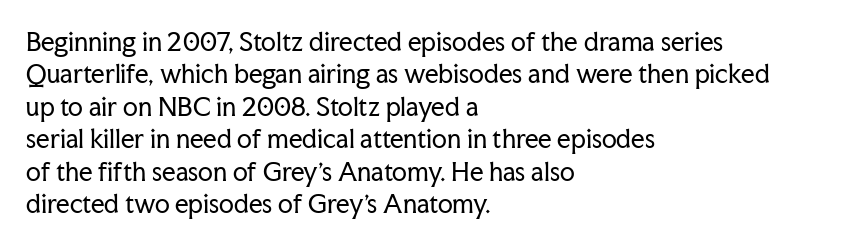
Q: Is the text bold? A: No.
Q: Is the text italic (slanted)? A: No, it is upright.
Q: Is the text underlined? A: No.
Q: How is the paragraph aligned? A: Left-aligned.
Q: Is the spacing between letters normal or unusually wide? A: Normal.
Q: Is the spacing between lines tight, normal or loose? A: Normal.
